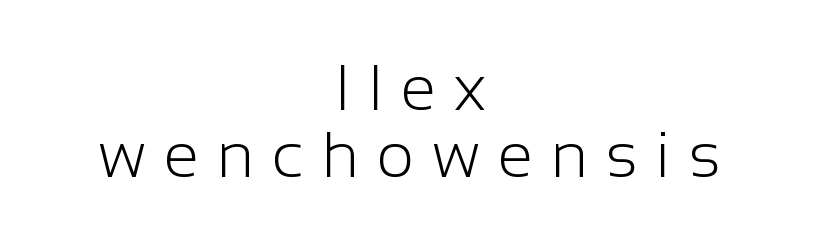
Q: Is the text bold? A: No.
Q: Is the text italic (slanted)? A: No, it is upright.
Q: Is the typeface a serif or a sans-serif typeface? A: Sans-serif.
Q: Is the text underlined? A: No.
Q: How is the paragraph aligned? A: Centered.
Q: Is the spacing between letters normal or unusually wide? A: Unusually wide.
Q: Is the spacing between lines tight, normal or loose? A: Tight.
Q: Width (condensed, normal, or wide)? A: Normal.
Q: Stroke contrast? A: Low.
Q: x-height? A: Medium.
Q: Monospaced? A: No.
